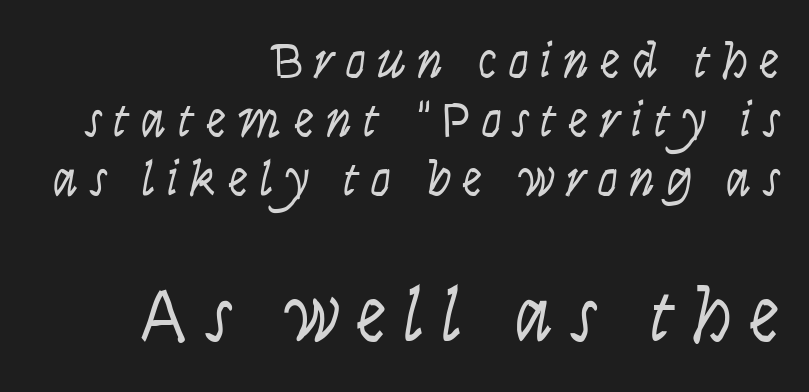
Q: Is the text bold? A: No.
Q: Is the text italic (slanted)? A: Yes, it leans right by about 9 degrees.
Q: Is the text underlined? A: No.
Q: How is the paragraph aligned? A: Right-aligned.
Q: Is the spacing between letters normal or unusually wide? A: Unusually wide.
Q: Which block of text is set in a larger size, the first (top) or the second (bottom)? A: The second (bottom) one.
Q: Width (condensed, normal, or wide)? A: Condensed.
Q: Stroke contrast? A: Low.
Q: x-height? A: Large.
Q: Monospaced? A: No.
